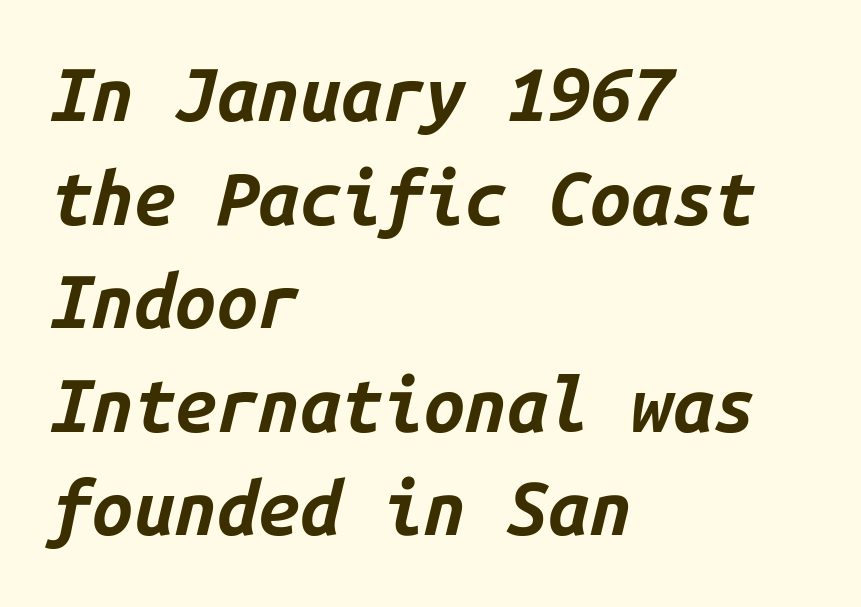
{"italic": "yes", "lean": "right", "slant_degrees": 14, "bold": "yes", "weight": "bold", "width": "normal", "stroke_contrast": "low", "x_height": "medium", "monospaced": "yes", "underline": "no", "align": "left", "line_spacing": "normal", "line_spacing_ratio": 1.4, "letter_spacing": "normal", "letter_spacing_em": 0.0, "glyph_px": 74}
